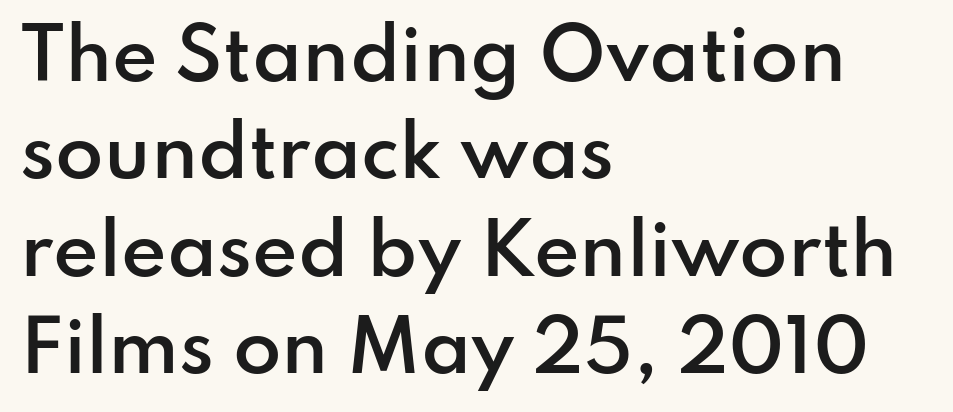
{"serif": "no", "italic": "no", "bold": "semi", "weight": "semibold", "width": "normal", "stroke_contrast": "low", "x_height": "small", "monospaced": "no", "underline": "no", "align": "left", "line_spacing": "normal", "line_spacing_ratio": 1.39, "letter_spacing": "normal", "letter_spacing_em": 0.0, "glyph_px": 70}
